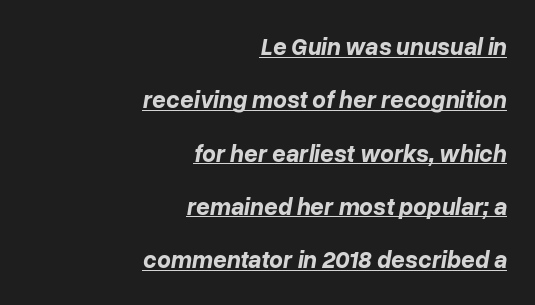
The image shows 24 px bold type, italic (leaning right); set right-aligned, loose line spacing (2.22x), normal letter spacing, underlined.
